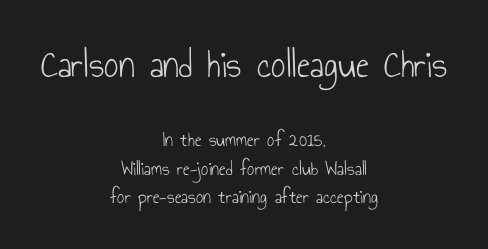
The zone under the glyphs is completely vacant. The passage shown is typed in a proportional face where columns would drift. Leading: standard. The type family on display is of the sans-serif kind. No italicization has been applied; the sample stays upright. A quiet, ordinary-to-light weight characterises the typeface.
